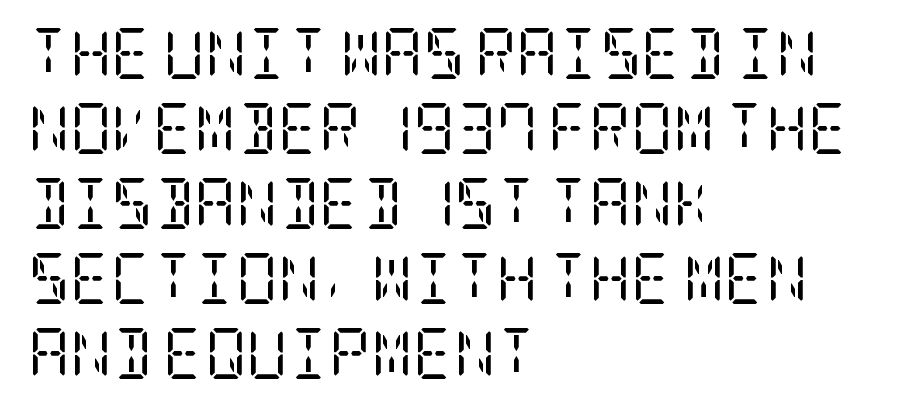
A clean baseline with only descenders dipping below it. How would I describe the line gaps? Plain and ordinary. Does the type have serifs? Yes, each stem ends in a small foot. Stroke thickness stays within the range of a standard reading face or lighter.
